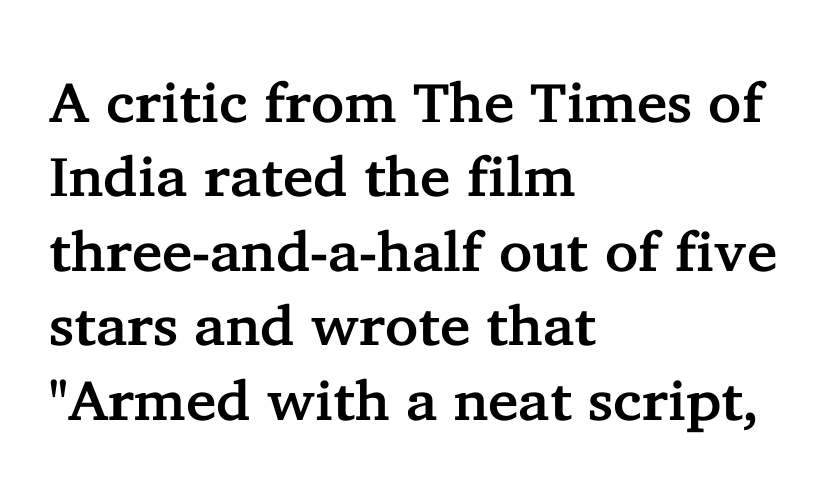
The image shows 56 px serif type, upright; set left-aligned, normal line spacing (1.33x), normal letter spacing, not underlined; low stroke contrast and a medium x-height.
